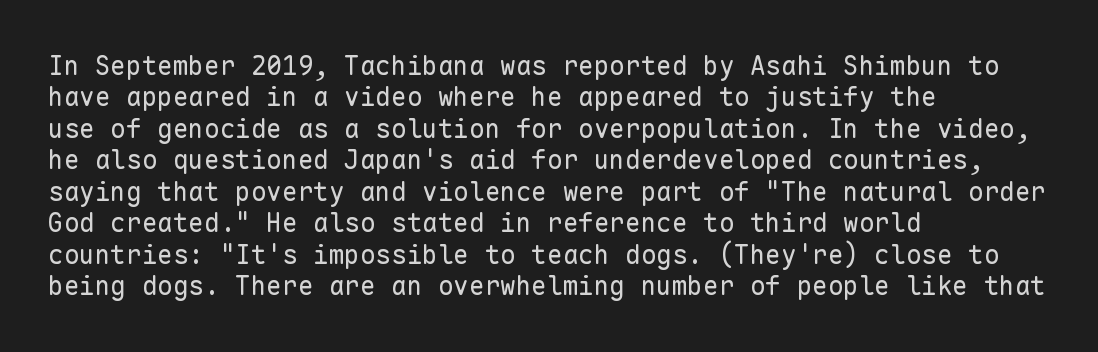
Q: Is the text bold? A: No.
Q: Is the text italic (slanted)? A: No, it is upright.
Q: Is the text underlined? A: No.
Q: How is the paragraph aligned? A: Left-aligned.
Q: Is the spacing between letters normal or unusually wide? A: Normal.
